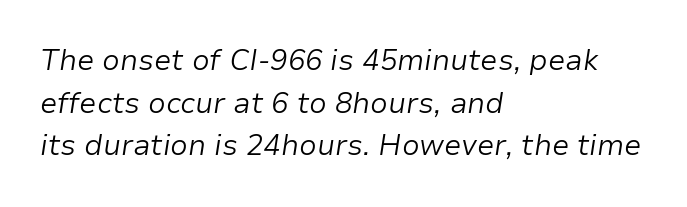
The rendering uses a moderate line-height, typical for paragraphs. Spacing verdict: proportional, widths tailored to each character. Nothing heavy about these letters — not bold at all. This sample uses plain, unmodified letter spacing.
